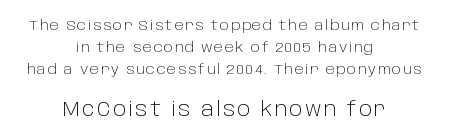
The image shows 20 px text type, upright; set centered, normal line spacing (1.56x), not underlined; the second (bottom) block is 1.43x larger.
